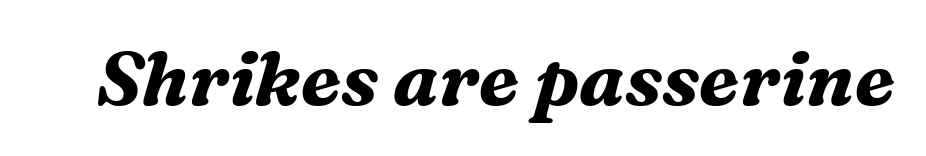
{"serif": "yes", "italic": "yes", "lean": "right", "slant_degrees": 16, "bold": "yes", "weight": "bold", "width": "normal", "stroke_contrast": "medium", "x_height": "medium", "monospaced": "no", "underline": "no", "letter_spacing": "normal", "letter_spacing_em": 0.0, "glyph_px": 75}
